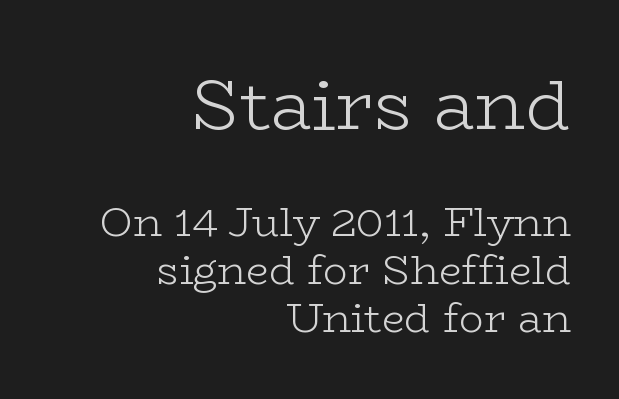
The image shows 71 px light, wide serif type, upright; set right-aligned, line spacing 1.18x, normal letter spacing, not underlined; the first (top) block is 1.73x larger; low stroke contrast and a medium x-height.
